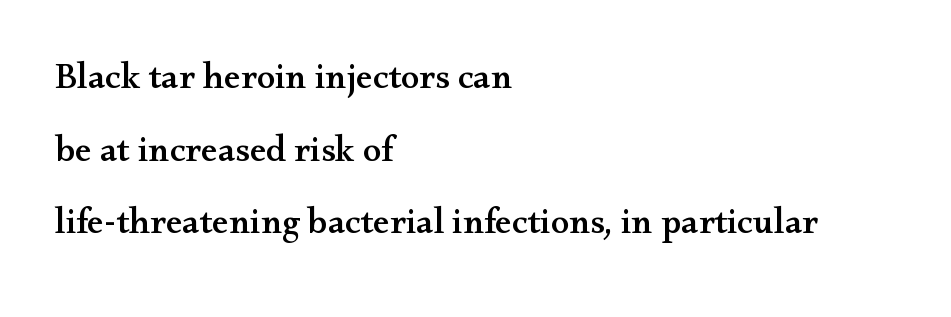
Letters rest on an invisible, unmarked baseline. Standard letterfit; no display-style spreading of the glyphs. Every stem runs plumb, perpendicular to the baseline. Each line starts at the same left margin while the right side varies. Examine the stroke ends and you'll spot serifs. Each letter keeps its own natural width here, so spacing adapts to shape.
